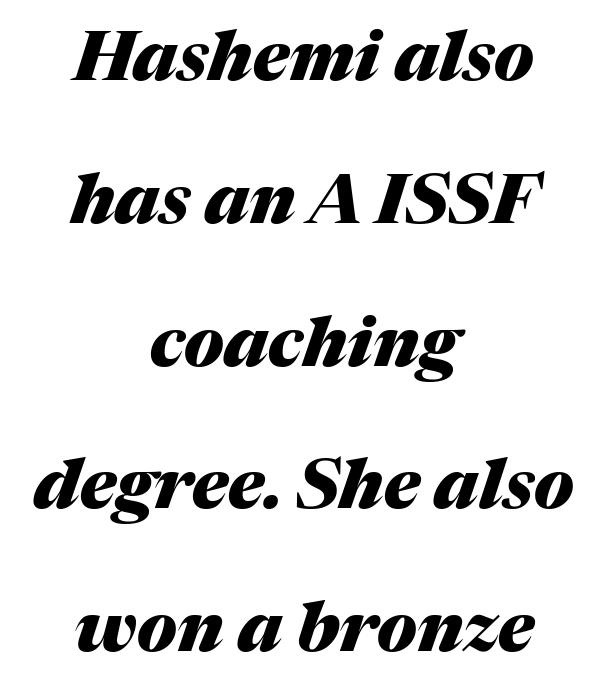
{"italic": "yes", "lean": "right", "slant_degrees": 17, "bold": "yes", "weight": "heavy", "width": "normal", "stroke_contrast": "medium", "x_height": "medium", "monospaced": "no", "underline": "no", "align": "center", "line_spacing": "loose", "line_spacing_ratio": 2.07, "letter_spacing": "normal", "letter_spacing_em": 0.0, "glyph_px": 69}
